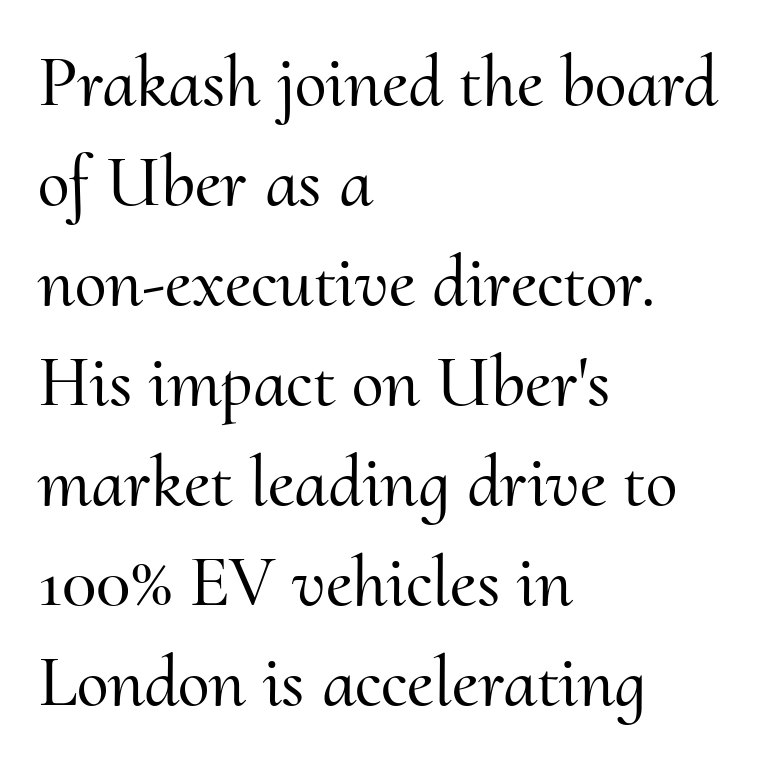
Q: Is the text italic (slanted)? A: No, it is upright.
Q: Is the typeface a serif or a sans-serif typeface? A: Serif.
Q: Is the text underlined? A: No.
Q: How is the paragraph aligned? A: Left-aligned.
Q: Is the spacing between letters normal or unusually wide? A: Normal.
Q: Is the spacing between lines tight, normal or loose? A: Normal.
Q: Width (condensed, normal, or wide)? A: Normal.
Q: Stroke contrast? A: Medium.
Q: x-height? A: Small.
Q: Monospaced? A: No.
